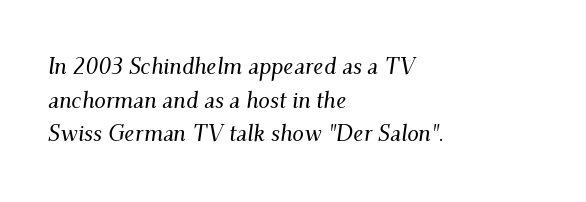
{"italic": "yes", "lean": "right", "slant_degrees": 9, "underline": "no", "align": "left", "line_spacing": "normal", "line_spacing_ratio": 1.46, "letter_spacing": "normal", "letter_spacing_em": 0.0, "glyph_px": 23}
